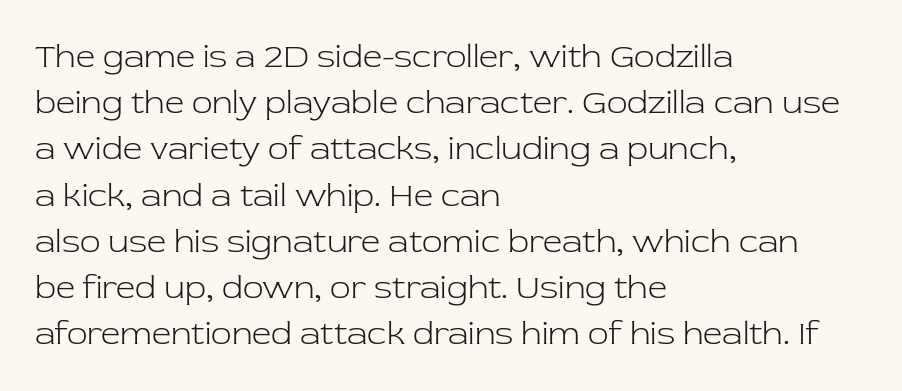
{"serif": "yes", "italic": "no", "bold": "no", "weight": "light", "width": "normal", "stroke_contrast": "low", "x_height": "medium", "monospaced": "no", "underline": "no", "align": "left", "line_spacing": "normal", "line_spacing_ratio": 1.36, "letter_spacing": "normal", "letter_spacing_em": 0.0, "glyph_px": 34}
